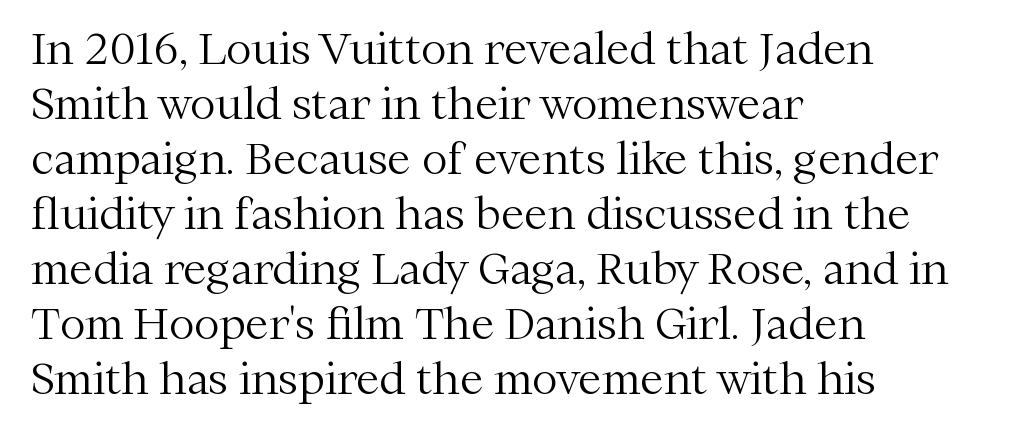
{"serif": "yes", "italic": "no", "bold": "no", "weight": "light", "width": "normal", "stroke_contrast": "medium", "x_height": "medium", "monospaced": "no", "underline": "no", "align": "left", "line_spacing": "normal", "line_spacing_ratio": 1.28, "letter_spacing": "normal", "letter_spacing_em": 0.0, "glyph_px": 43}
